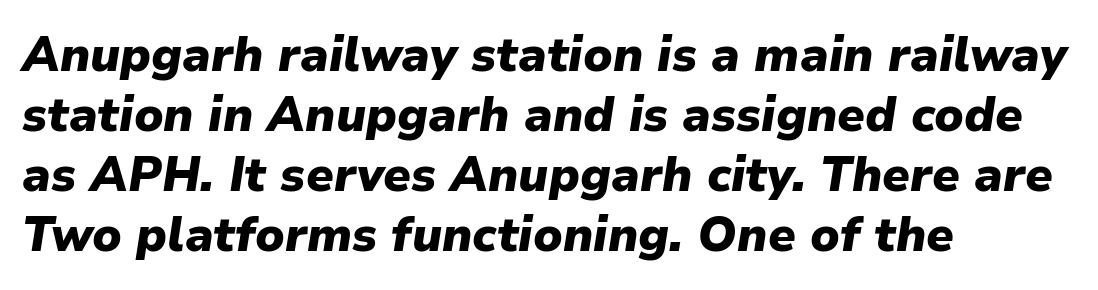
Check the space under the baseline: it is left empty. All the whitespace from short lines collects on the right. Rendered with sloped, italic letterforms. Students, observe: this is what conventionally led text looks like. Strokes here are thick enough to call this a true bold.
